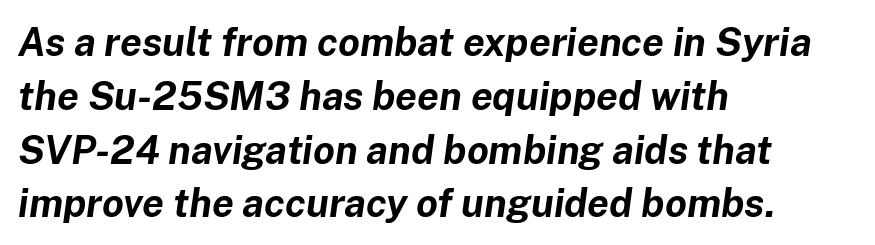
Plenty of ink on the page — the face is bold. Students, note that the glyphs here touch the page at normal intervals. Designer's note — italics engaged. These lines are rendered in a variable-pitch font. Check under the words: just untouched page. Each line starts at the same left margin while the right side varies.
